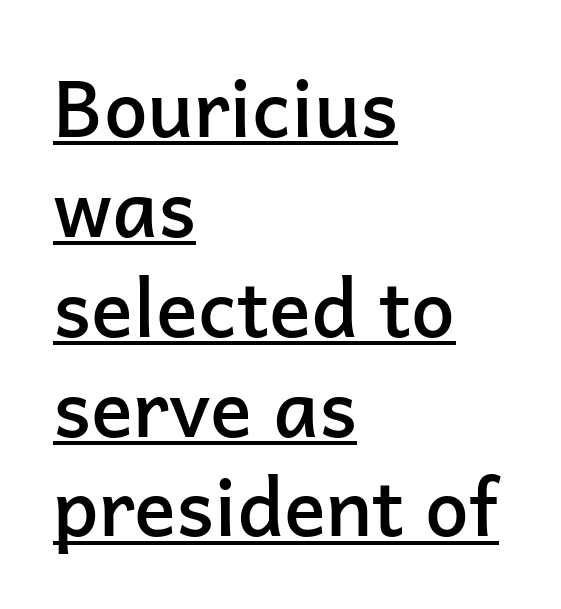
Q: Is the text bold? A: Semi-bold.
Q: Is the text italic (slanted)? A: No, it is upright.
Q: Is the typeface a serif or a sans-serif typeface? A: Sans-serif.
Q: Is the text underlined? A: Yes.
Q: How is the paragraph aligned? A: Left-aligned.
Q: Is the spacing between letters normal or unusually wide? A: Normal.
Q: Is the spacing between lines tight, normal or loose? A: Normal.
Q: Width (condensed, normal, or wide)? A: Normal.
Q: Stroke contrast? A: Low.
Q: x-height? A: Medium.
Q: Monospaced? A: No.
